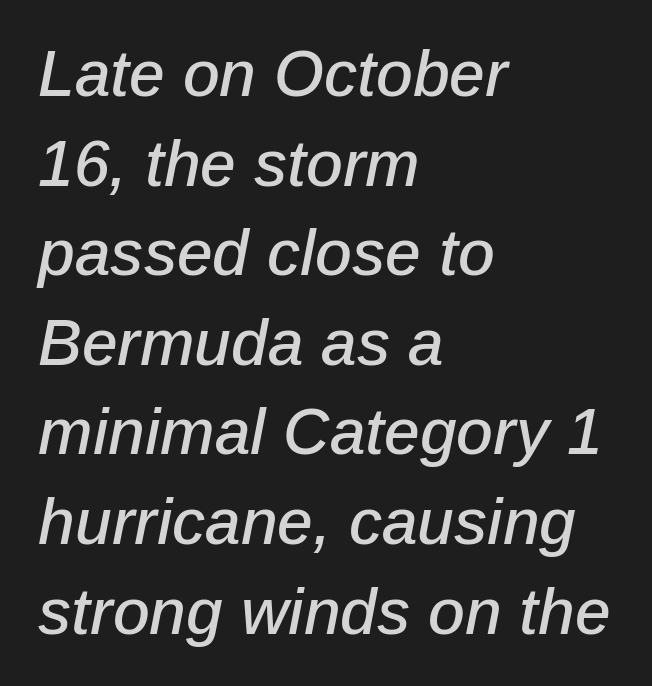
This sample has the flowing, uneven cadence of proportional lettering. Reading down the block, your eye returns to a fixed left position each line. Clear beneath every line of the passage. Notice how the stems are inclined rather than vertical — that's the hallmark of italics. Notice how descenders clear the ascenders below comfortably — that's standard leading.
